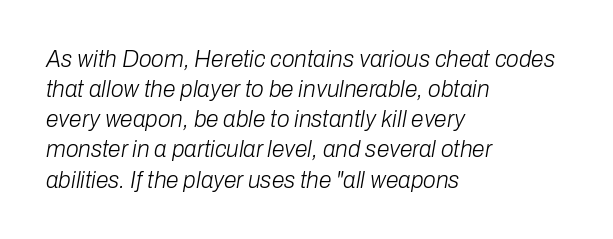
The image shows 23 px text type, italic (leaning right); set left-aligned, normal line spacing (1.31x), normal letter spacing, not underlined.
